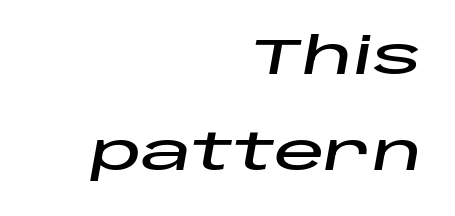
Q: Is the text italic (slanted)? A: Yes, it leans right by about 10 degrees.
Q: Is the text underlined? A: No.
Q: How is the paragraph aligned? A: Right-aligned.
Q: Is the spacing between letters normal or unusually wide? A: Normal.
Q: Width (condensed, normal, or wide)? A: Wide.
Q: Stroke contrast? A: Low.
Q: x-height? A: Large.
Q: Monospaced? A: No.
